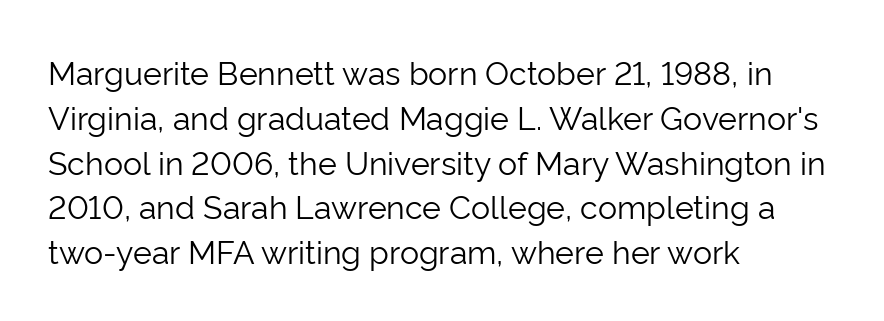
These lines are rendered in a variable-pitch font. Spacing between characters is what you'd get straight out of the box. The weight would be labelled regular, book, light, or lighter still. The specimen reads as upright at a glance. Bare-footed words on every line.
